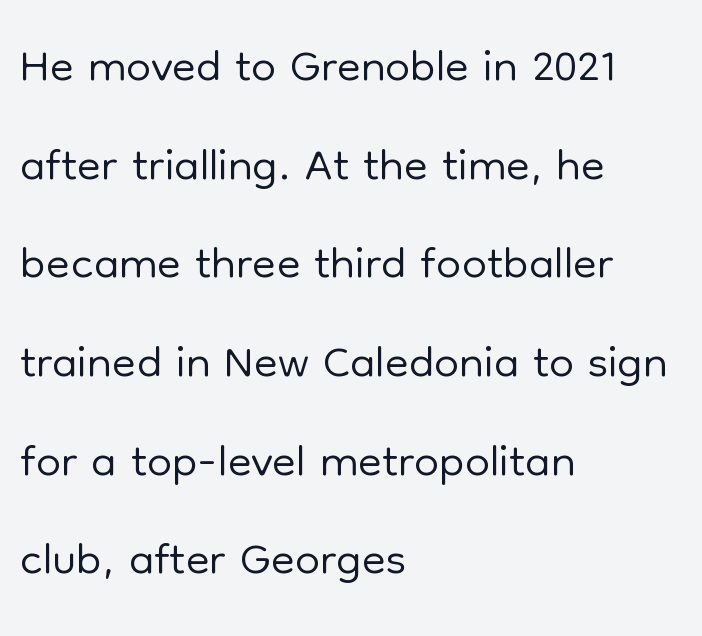
{"serif": "no", "italic": "no", "bold": "no", "weight": "light", "width": "normal", "stroke_contrast": "low", "x_height": "medium", "monospaced": "no", "underline": "no", "align": "left", "line_spacing": "normal", "line_spacing_ratio": 1.41, "letter_spacing": "normal", "letter_spacing_em": 0.0, "glyph_px": 70}
